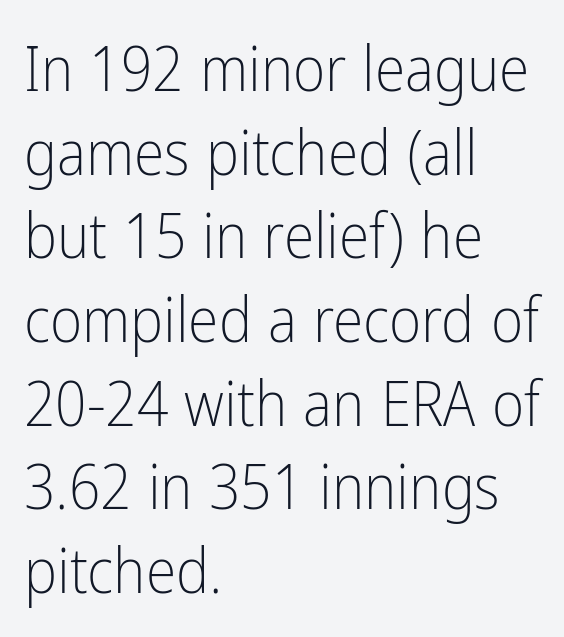
The image shows 62 px light, condensed sans-serif type, upright; set left-aligned, normal line spacing (1.35x), normal letter spacing, not underlined; low stroke contrast and a medium x-height.
